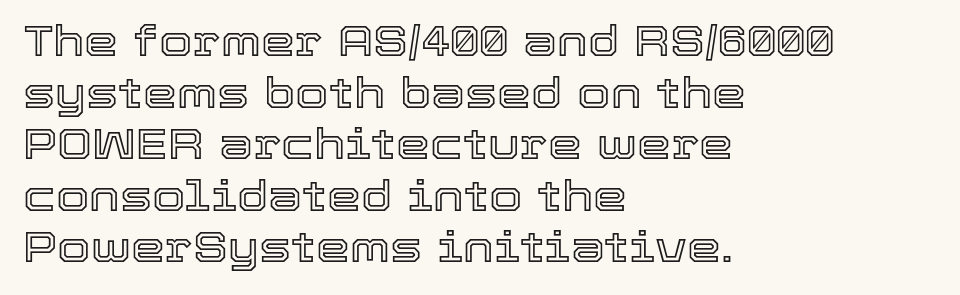
This sample has the flowing, uneven cadence of proportional lettering. Italic? Not at all — the glyphs are vertical. Caption: multi-line text, flush left, ragged right. This rendering leaves character spacing at its baseline value.
